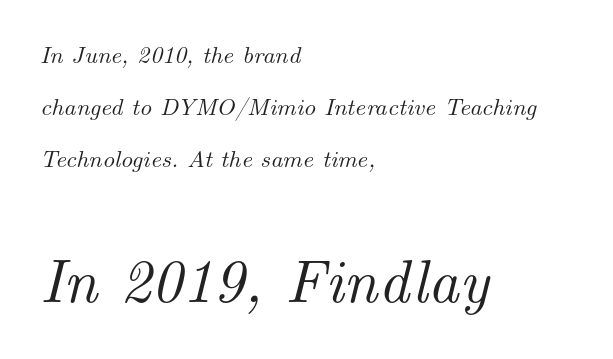
Q: Is the text italic (slanted)? A: Yes, it leans right by about 14 degrees.
Q: Is the typeface a serif or a sans-serif typeface? A: Serif.
Q: Is the text underlined? A: No.
Q: How is the paragraph aligned? A: Left-aligned.
Q: Is the spacing between letters normal or unusually wide? A: Normal.
Q: Is the spacing between lines tight, normal or loose? A: Loose.
Q: Which block of text is set in a larger size, the first (top) or the second (bottom)? A: The second (bottom) one.
Q: Width (condensed, normal, or wide)? A: Normal.
Q: Stroke contrast? A: Medium.
Q: x-height? A: Small.
Q: Monospaced? A: No.
